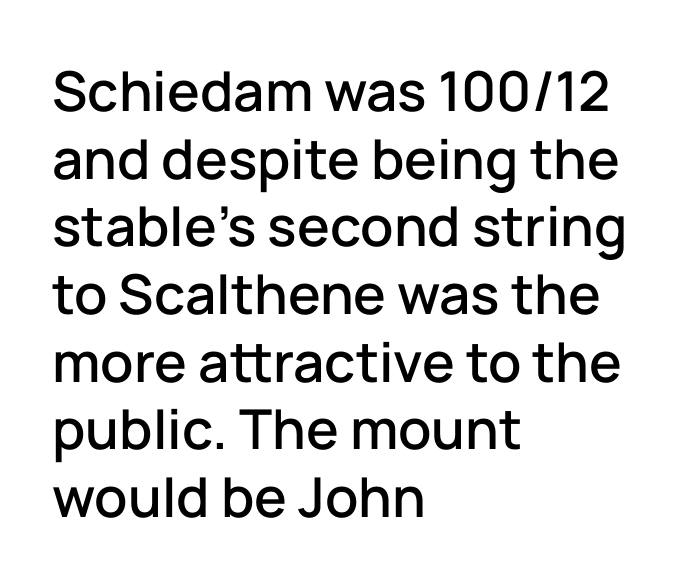
{"serif": "no", "italic": "no", "width": "normal", "stroke_contrast": "low", "x_height": "medium", "monospaced": "no", "underline": "no", "align": "left", "line_spacing_ratio": 1.23, "letter_spacing": "normal", "letter_spacing_em": 0.0, "glyph_px": 55}
